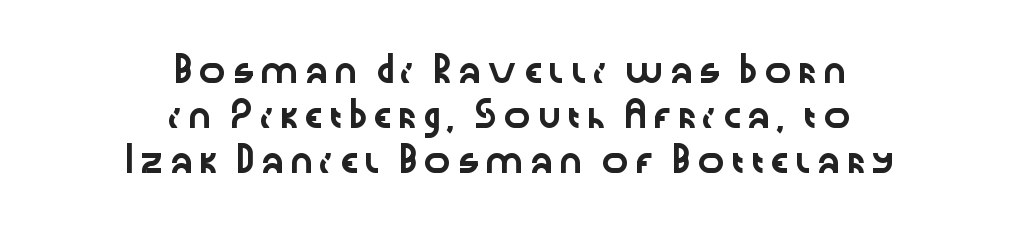
Q: Is the text italic (slanted)? A: No, it is upright.
Q: Is the text underlined? A: No.
Q: How is the paragraph aligned? A: Centered.
Q: Is the spacing between lines tight, normal or loose? A: Loose.
